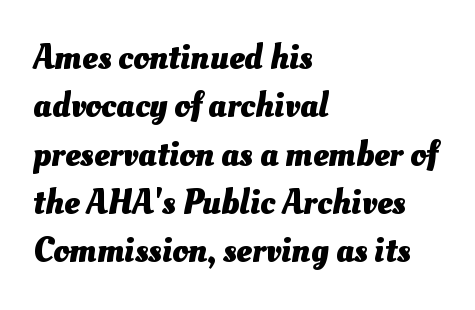
{"bold": "yes", "weight": "heavy", "width": "normal", "stroke_contrast": "medium", "x_height": "small", "monospaced": "no", "underline": "no", "align": "left", "line_spacing": "normal", "line_spacing_ratio": 1.38, "letter_spacing": "normal", "letter_spacing_em": 0.0, "glyph_px": 35}
